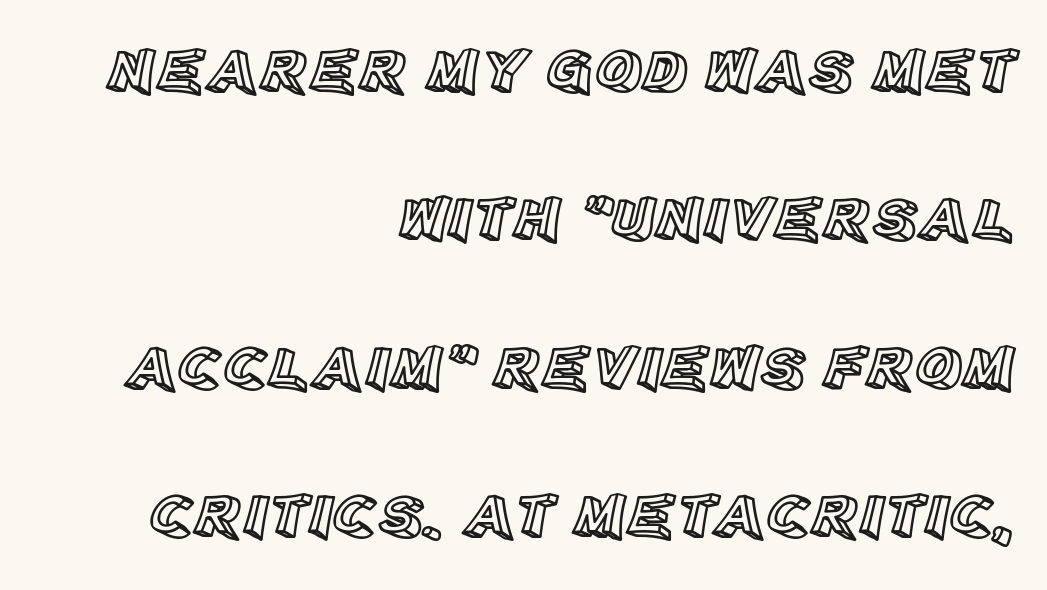
{"width": "normal", "x_height": "large", "monospaced": "no", "underline": "no", "align": "right", "line_spacing": "loose", "line_spacing_ratio": 2.32, "letter_spacing": "normal", "letter_spacing_em": 0.0, "glyph_px": 64}
